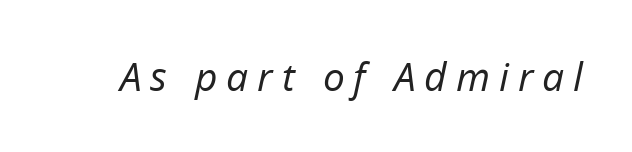
The image shows 39 px regular-weight type, italic (leaning right); set unusually wide letter spacing (+0.23 em), not underlined; low stroke contrast and a medium x-height.
